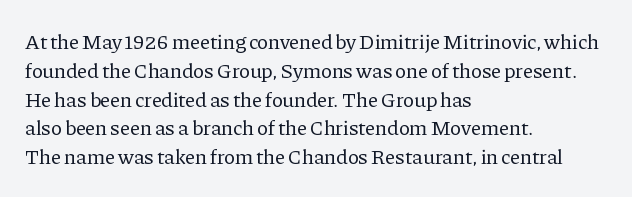
Q: Is the text bold? A: No.
Q: Is the text italic (slanted)? A: No, it is upright.
Q: Is the text underlined? A: No.
Q: How is the paragraph aligned? A: Left-aligned.
Q: Is the spacing between letters normal or unusually wide? A: Normal.
Q: Is the spacing between lines tight, normal or loose? A: Normal.
